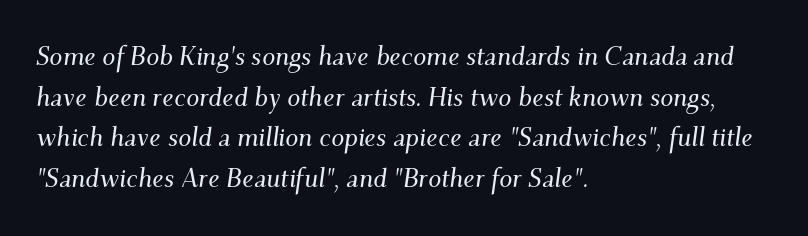
The face used here has a pronounced slope to its letters. Spacing between characters is what you'd get straight out of the box. The words here are not underlined. In CSS terms this would be text-align: left. How would I describe the line gaps? Plain and ordinary.
